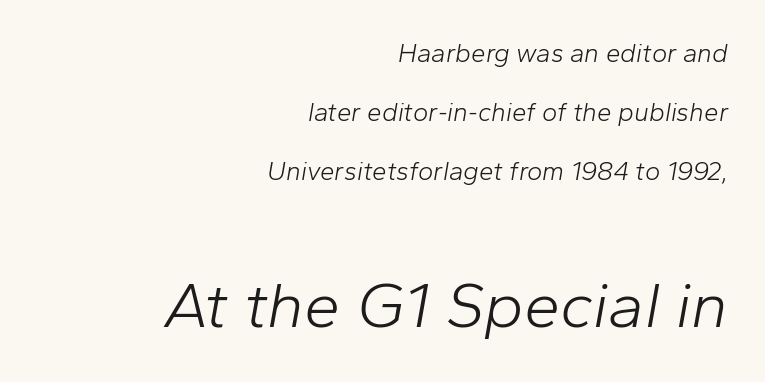
The image shows 65 px light type, italic (leaning right); set right-aligned, loose line spacing (2.26x), normal letter spacing, not underlined; the second (bottom) block is 2.5x larger; low stroke contrast and a medium x-height.
